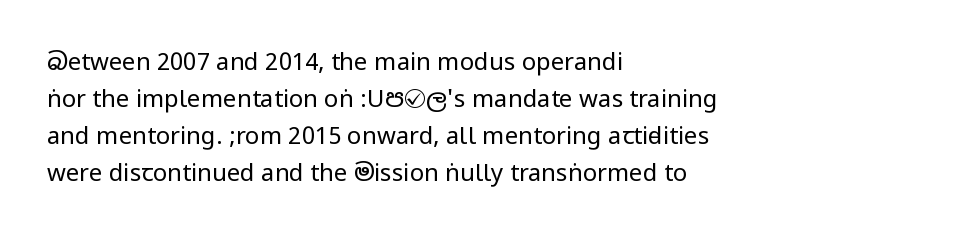
Vertical strokes here are truly vertical. Every row of glyphs begins at an identical x-position on the left. Between one letter and the next there's only the usual sliver of space. Only glyphs here, with clear space below each row.
